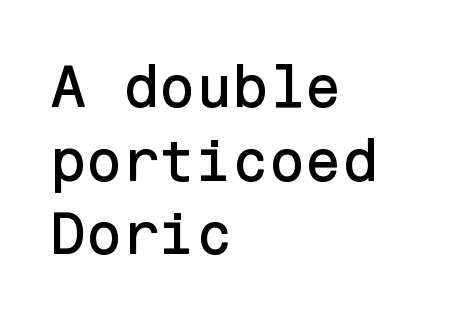
{"serif": "no", "italic": "no", "width": "normal", "stroke_contrast": "low", "x_height": "medium", "underline": "no", "align": "left", "line_spacing": "normal", "line_spacing_ratio": 1.25, "letter_spacing": "normal", "letter_spacing_em": 0.0, "glyph_px": 59}
